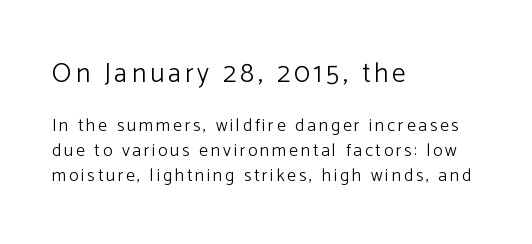
The image shows 27 px text type, upright; set left-aligned, normal line spacing (1.39x), not underlined; the first (top) block is 1.5x larger.
